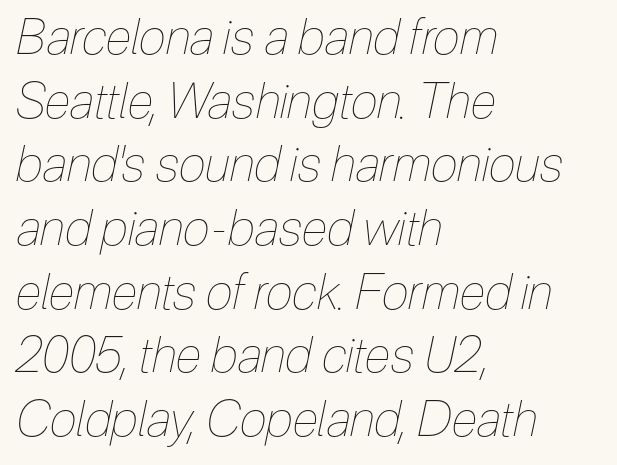
Q: Is the text bold? A: No.
Q: Is the text italic (slanted)? A: Yes, it leans right by about 12 degrees.
Q: Is the text underlined? A: No.
Q: How is the paragraph aligned? A: Left-aligned.
Q: Is the spacing between letters normal or unusually wide? A: Normal.
Q: Is the spacing between lines tight, normal or loose? A: Normal.
Q: Width (condensed, normal, or wide)? A: Condensed.
Q: Stroke contrast? A: Low.
Q: x-height? A: Medium.
Q: Monospaced? A: No.
